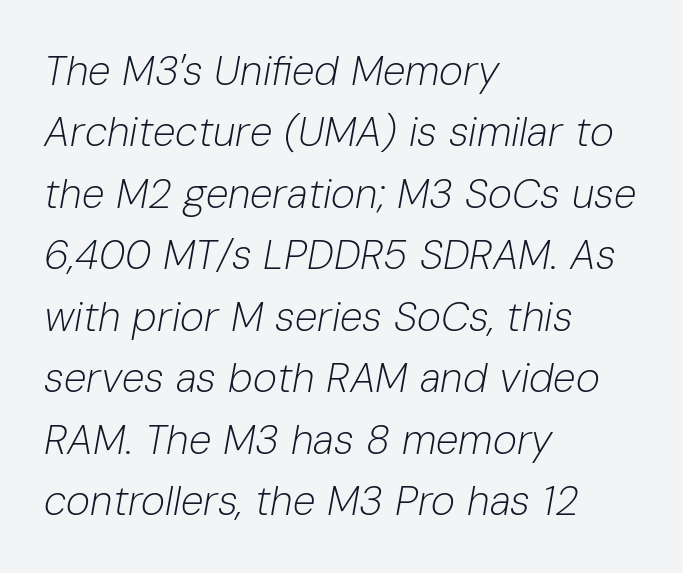
The ragged edge is on the right, which tells us the setting is flush left. Here the glyphs are tracked normally, forming tight word shapes. Compared with typical paragraphs, the rows here are spaced about the same. The passage shown is typed in a proportional face where columns would drift. There's an unmistakable incline to the writing here.
